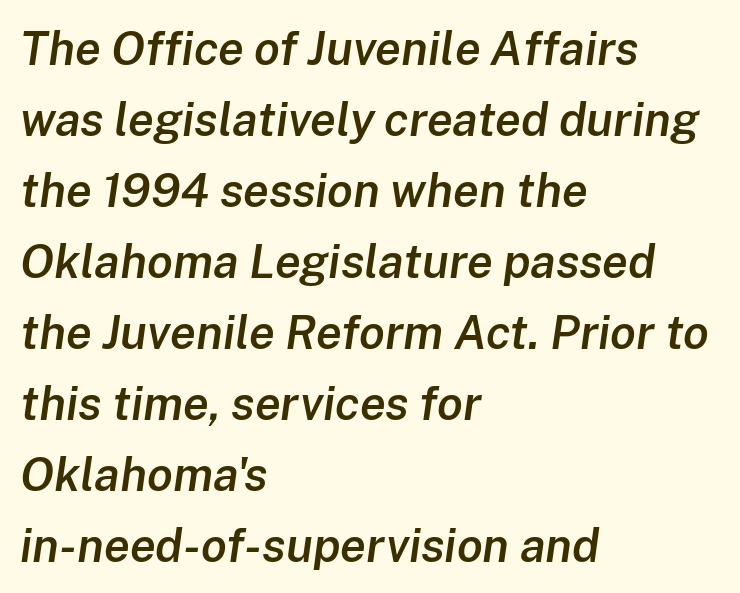
The image shows 47 px semibold type, italic (leaning right); set left-aligned, normal line spacing (1.51x), normal letter spacing, not underlined; low stroke contrast and a medium x-height.
